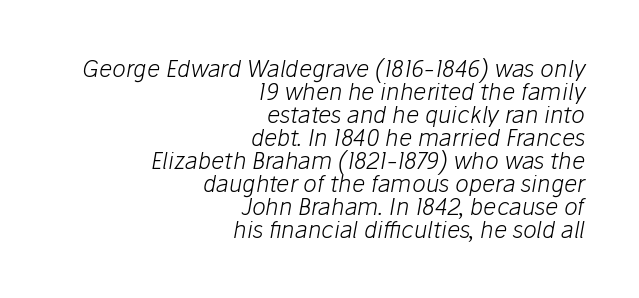
{"italic": "yes", "lean": "right", "slant_degrees": 10, "bold": "no", "underline": "no", "align": "right", "line_spacing": "tight", "line_spacing_ratio": 1.0, "letter_spacing": "normal", "letter_spacing_em": 0.0, "glyph_px": 23}
